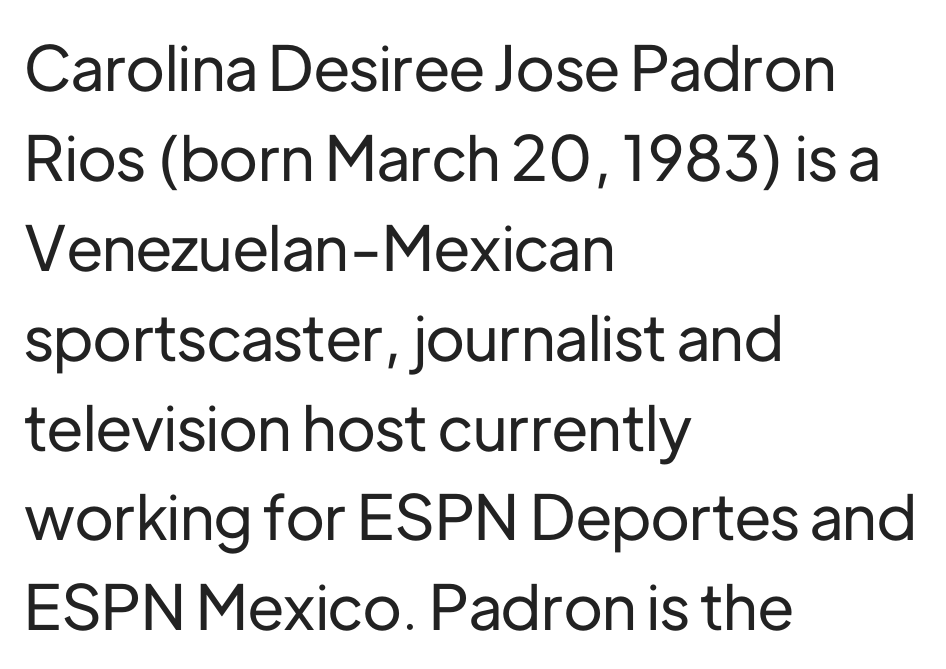
The font family rendered here belongs to the sans-serif group. Rows of type keep a routine distance in the vertical direction. Glyph-to-glyph distance matches everyday printed text. Ascenders rise straight up at ninety degrees.
